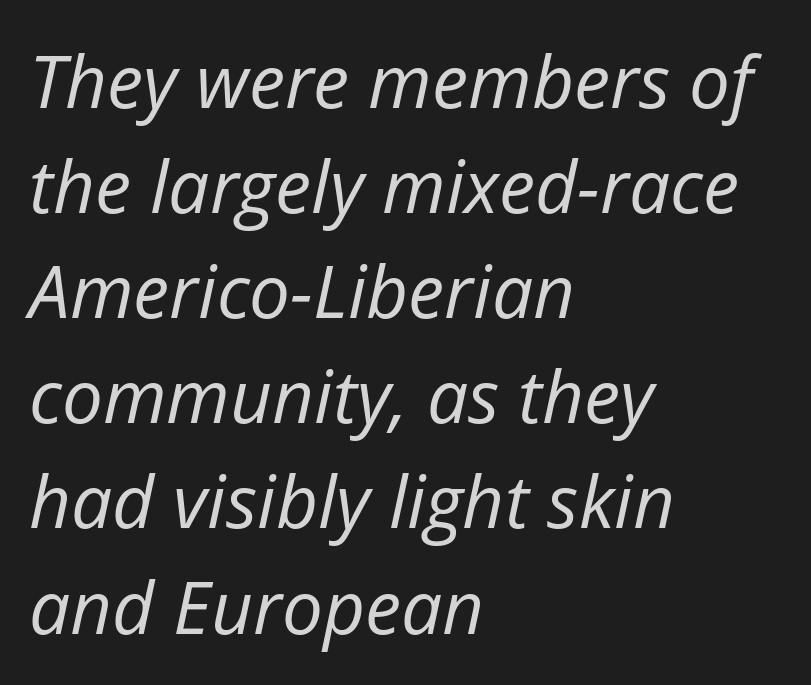
The passage is arranged the way most books set body copy — flush left. The rendering keeps characters at their native spacing. An italicized treatment has been applied to the whole sample. Is there much room between lines? A standard amount, neither cramped nor airy.
